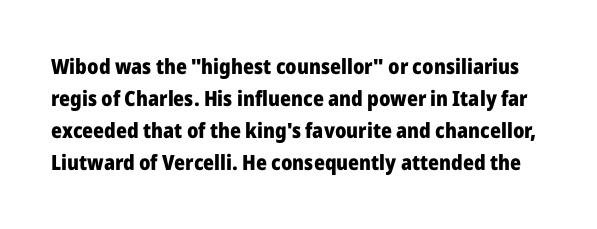
The face used here has the dense, thick strokes of a bold. Every stem runs plumb, perpendicular to the baseline. Observe the ordinary spacing: letters are neighbours, not strangers. Each new line begins a customary step beneath the previous one. The zone under the glyphs is completely vacant.
